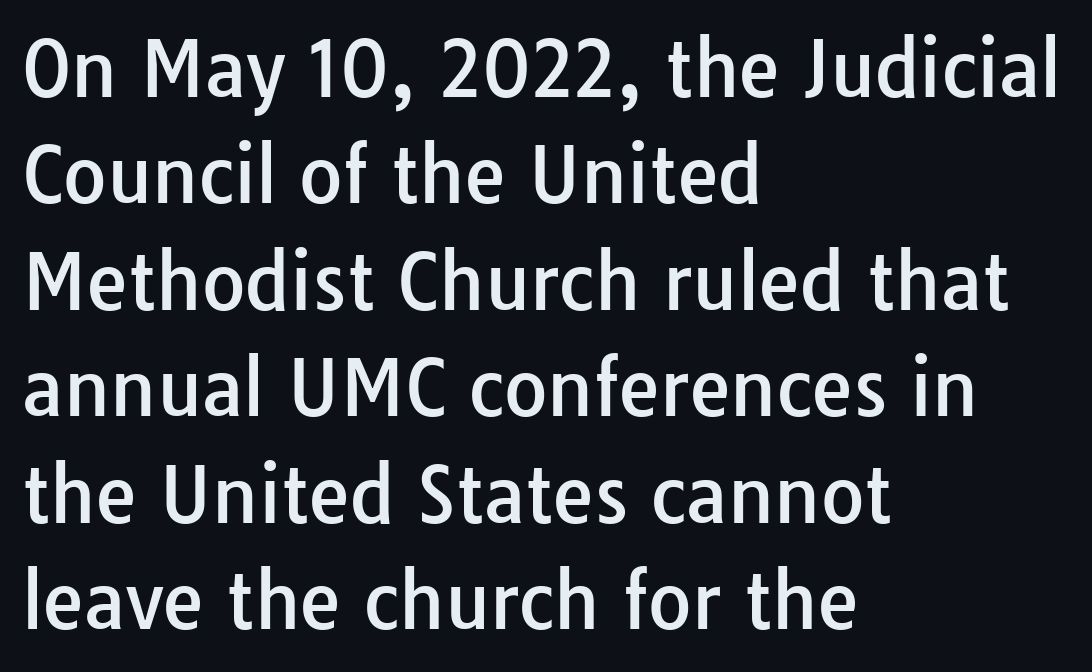
The image shows 75 px sans-serif type, upright; set left-aligned, normal line spacing (1.42x), normal letter spacing, not underlined; low stroke contrast and a medium x-height.
